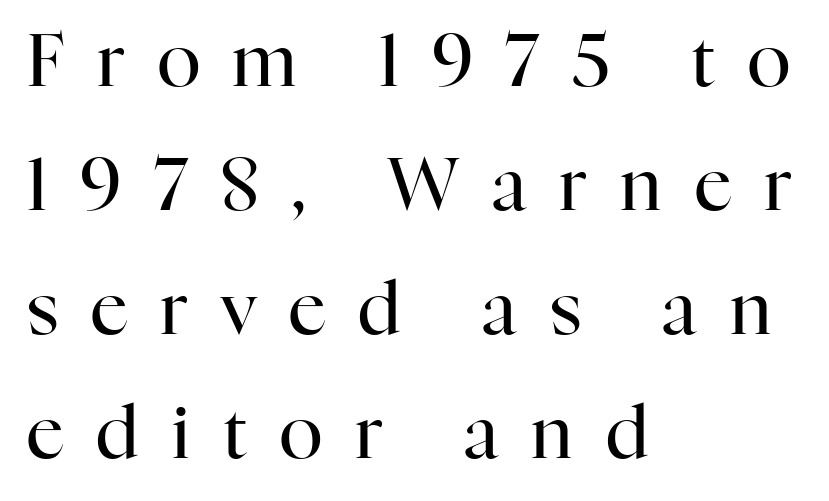
Descenders are the only things crossing below the line. Horizontally, the lines are justified to the leading edge only. Here the designer chose a conventional face with non-uniform glyph widths. What's the leading like? Ordinary, nothing unusual. Each stroke keeps to a modest, everyday thickness or less.
